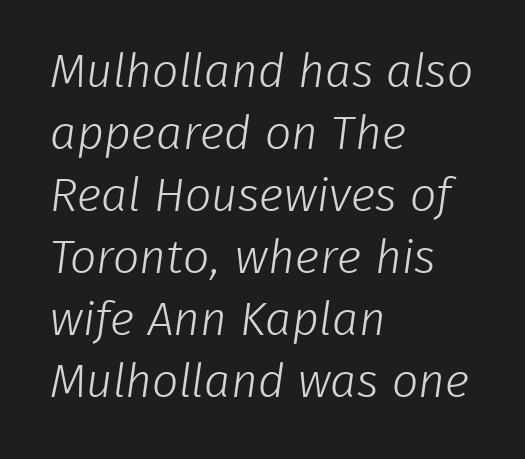
{"serif": "no", "bold": "no", "weight": "light", "width": "normal", "stroke_contrast": "low", "x_height": "medium", "monospaced": "no", "underline": "no", "align": "left", "line_spacing": "normal", "line_spacing_ratio": 1.32, "letter_spacing": "normal", "letter_spacing_em": 0.0, "glyph_px": 47}
